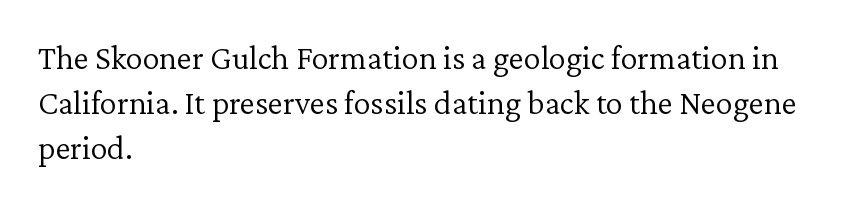
Q: Is the text bold? A: No.
Q: Is the text italic (slanted)? A: No, it is upright.
Q: Is the typeface a serif or a sans-serif typeface? A: Serif.
Q: Is the text underlined? A: No.
Q: How is the paragraph aligned? A: Left-aligned.
Q: Is the spacing between letters normal or unusually wide? A: Normal.
Q: Is the spacing between lines tight, normal or loose? A: Normal.
Q: Width (condensed, normal, or wide)? A: Normal.
Q: Stroke contrast? A: Low.
Q: x-height? A: Medium.
Q: Monospaced? A: No.
